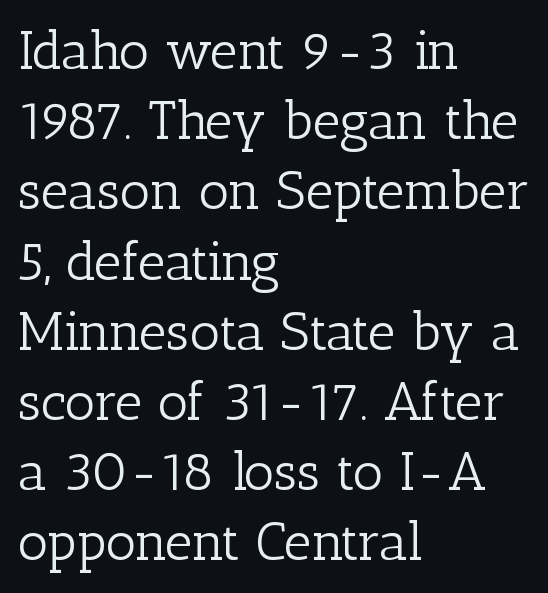
{"serif": "yes", "italic": "no", "bold": "no", "weight": "light", "width": "normal", "stroke_contrast": "low", "x_height": "medium", "monospaced": "no", "underline": "no", "align": "left", "line_spacing": "normal", "line_spacing_ratio": 1.3, "letter_spacing": "normal", "letter_spacing_em": 0.0, "glyph_px": 54}
